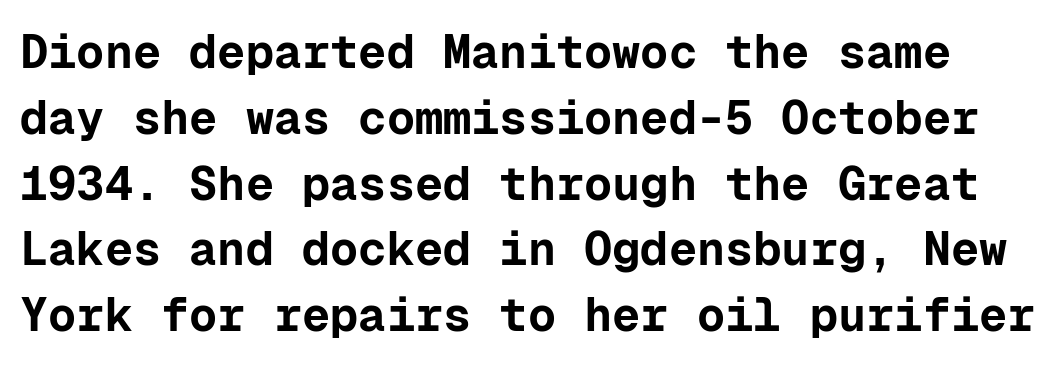
The image shows 47 px bold sans-serif type, upright, monospaced; set normal line spacing (1.4x), normal letter spacing, not underlined; low stroke contrast and a medium x-height.
